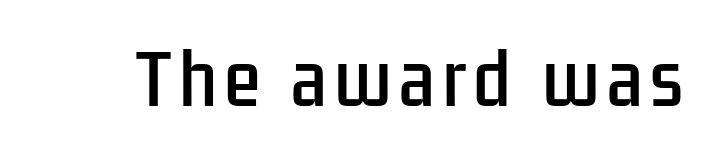
The image shows 67 px condensed sans-serif type, upright; set not underlined; low stroke contrast and a medium x-height.
